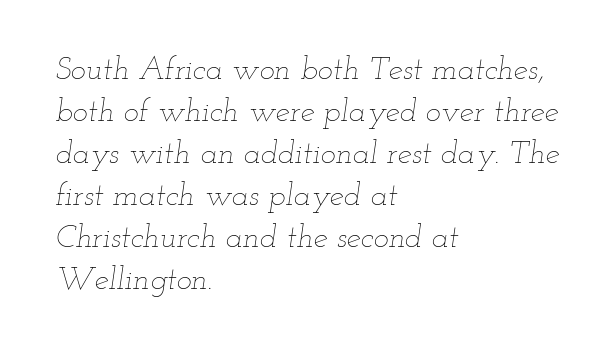
The image shows 32 px thin, wide type, italic (leaning right); set left-aligned, normal line spacing (1.31x), normal letter spacing, not underlined; low stroke contrast and a small x-height.
